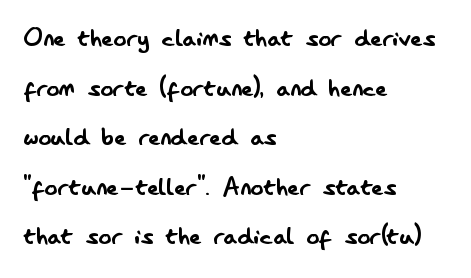
Q: Is the text bold? A: No.
Q: Is the text italic (slanted)? A: No, it is upright.
Q: Is the typeface a serif or a sans-serif typeface? A: Sans-serif.
Q: Is the text underlined? A: No.
Q: How is the paragraph aligned? A: Left-aligned.
Q: Is the spacing between letters normal or unusually wide? A: Normal.
Q: Is the spacing between lines tight, normal or loose? A: Normal.
Q: Width (condensed, normal, or wide)? A: Condensed.
Q: Stroke contrast? A: Low.
Q: x-height? A: Small.
Q: Monospaced? A: No.
